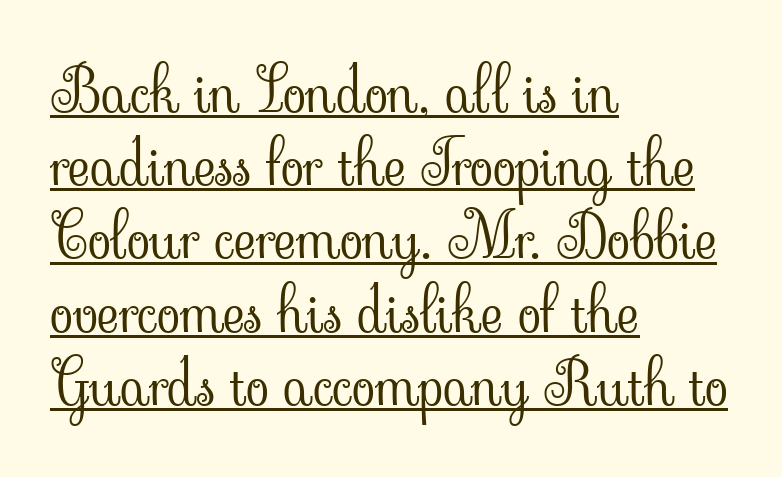
The image shows 61 px light serif type, upright; set left-aligned, line spacing 1.2x, normal letter spacing, underlined; low stroke contrast and a small x-height.
